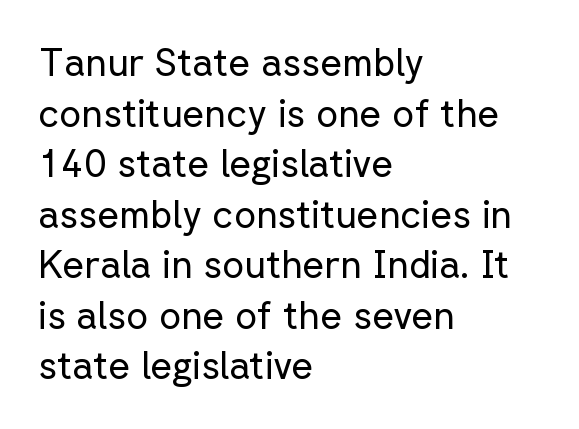
Q: Is the text bold? A: No.
Q: Is the text italic (slanted)? A: No, it is upright.
Q: Is the typeface a serif or a sans-serif typeface? A: Sans-serif.
Q: Is the text underlined? A: No.
Q: How is the paragraph aligned? A: Left-aligned.
Q: Is the spacing between letters normal or unusually wide? A: Normal.
Q: Is the spacing between lines tight, normal or loose? A: Normal.
Q: Width (condensed, normal, or wide)? A: Normal.
Q: Stroke contrast? A: Low.
Q: x-height? A: Medium.
Q: Monospaced? A: No.
